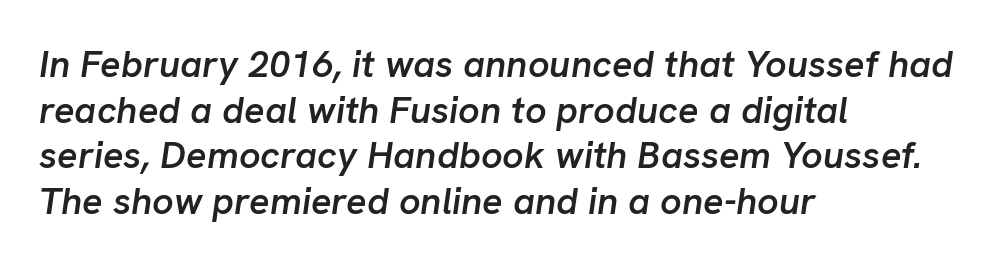
The image shows 38 px semibold type, italic (leaning right); set left-aligned, line spacing 1.2x, normal letter spacing, not underlined; low stroke contrast and a medium x-height.
